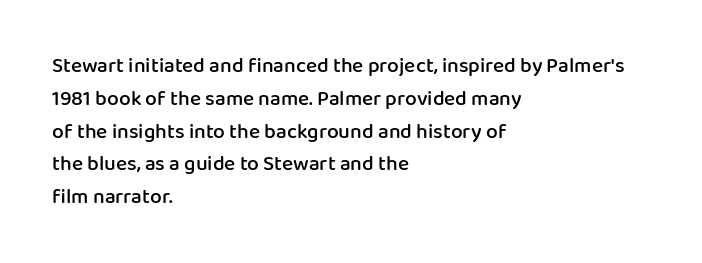
A somewhat darkened texture: the type is semibold rather than bold. Every stem runs plumb, perpendicular to the baseline. No extra tracking has been applied to these lines. A bare baseline throughout the passage. Every row of glyphs begins at an identical x-position on the left. Normally led — the rows are evenly, conventionally spaced.
